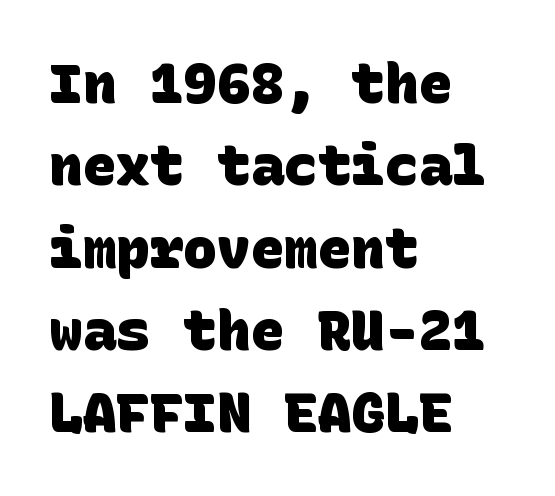
Q: Is the text bold? A: Yes.
Q: Is the typeface a serif or a sans-serif typeface? A: Sans-serif.
Q: Is the text underlined? A: No.
Q: How is the paragraph aligned? A: Left-aligned.
Q: Is the spacing between letters normal or unusually wide? A: Normal.
Q: Is the spacing between lines tight, normal or loose? A: Normal.
Q: Width (condensed, normal, or wide)? A: Normal.
Q: Stroke contrast? A: Low.
Q: x-height? A: Large.
